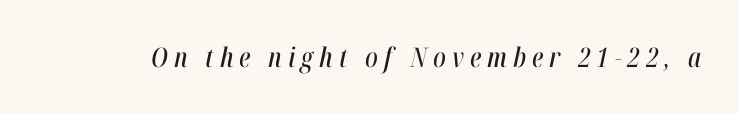
{"italic": "yes", "lean": "right", "slant_degrees": 12, "underline": "no", "letter_spacing": "wide", "letter_spacing_em": 0.22, "glyph_px": 27}
